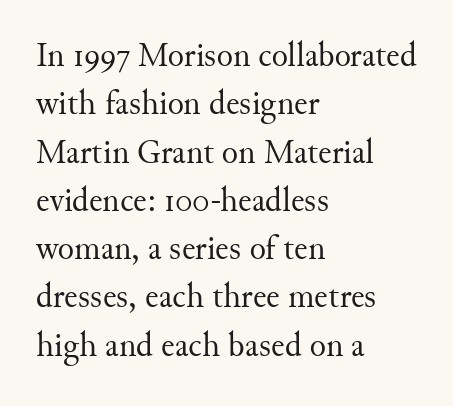
Think of a printed novel: that variable character pitch is what you see here. Vertical strokes here are truly vertical. The line-height multiplier appears to be the usual default. The font sits on the lighter half of the weight spectrum, regular included. The characters display serif detailing at their extremities.
